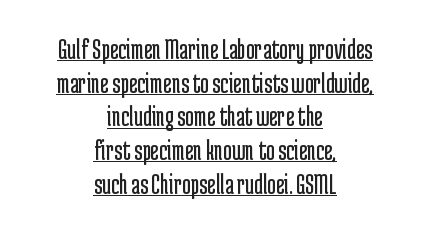
The image shows 29 px regular-weight, condensed sans-serif type, upright; set centered, line spacing 1.16x, normal letter spacing, underlined; low stroke contrast and a medium x-height.
